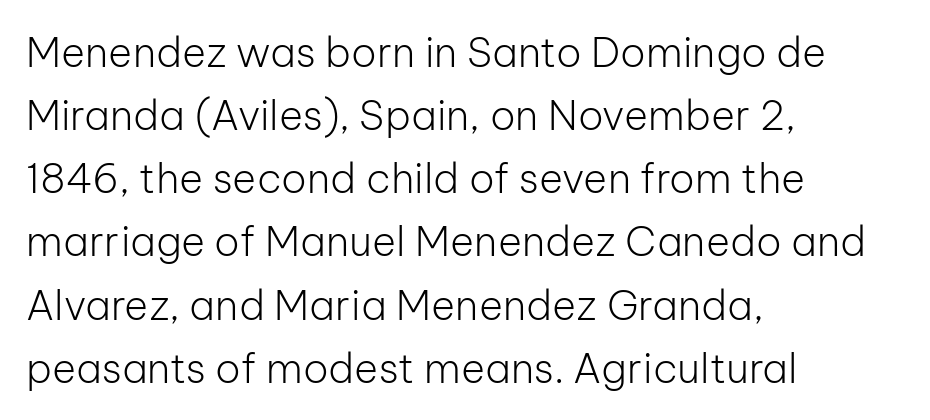
Q: Is the text bold? A: No.
Q: Is the text italic (slanted)? A: No, it is upright.
Q: Is the typeface a serif or a sans-serif typeface? A: Sans-serif.
Q: Is the text underlined? A: No.
Q: How is the paragraph aligned? A: Left-aligned.
Q: Is the spacing between letters normal or unusually wide? A: Normal.
Q: Is the spacing between lines tight, normal or loose? A: Normal.
Q: Width (condensed, normal, or wide)? A: Normal.
Q: Stroke contrast? A: Low.
Q: x-height? A: Medium.
Q: Monospaced? A: No.
